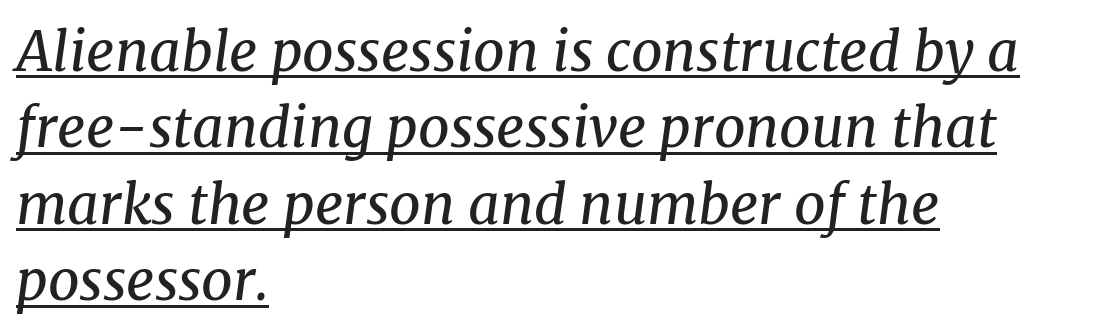
{"serif": "yes", "italic": "yes", "lean": "right", "slant_degrees": 8, "bold": "no", "weight": "regular", "width": "normal", "stroke_contrast": "medium", "x_height": "medium", "monospaced": "no", "underline": "yes", "align": "left", "line_spacing": "normal", "line_spacing_ratio": 1.39, "letter_spacing": "normal", "letter_spacing_em": 0.0, "glyph_px": 55}
